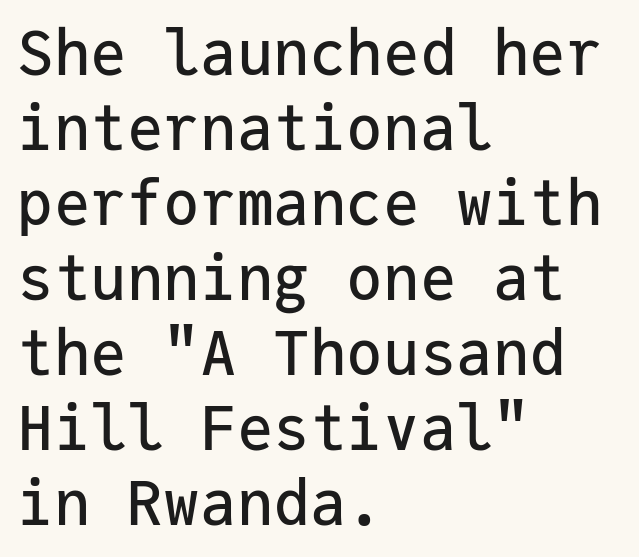
Q: Is the text italic (slanted)? A: No, it is upright.
Q: Is the typeface a serif or a sans-serif typeface? A: Sans-serif.
Q: Is the text underlined? A: No.
Q: How is the paragraph aligned? A: Left-aligned.
Q: Is the spacing between letters normal or unusually wide? A: Normal.
Q: Width (condensed, normal, or wide)? A: Normal.
Q: Stroke contrast? A: Low.
Q: x-height? A: Medium.
Q: Monospaced? A: Yes.
